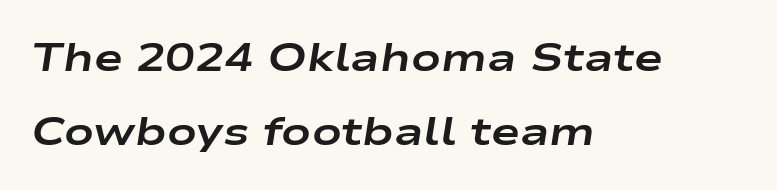
The image shows 39 px bold, wide type, italic (leaning right); set left-aligned, line spacing 1.89x, normal letter spacing, not underlined; low stroke contrast and a medium x-height.
